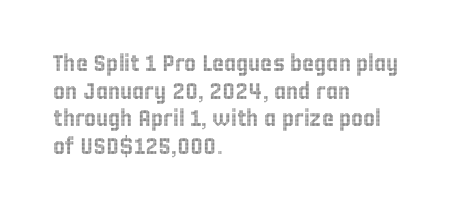
Q: Is the text italic (slanted)? A: No, it is upright.
Q: Is the text underlined? A: No.
Q: How is the paragraph aligned? A: Left-aligned.
Q: Is the spacing between letters normal or unusually wide? A: Normal.
